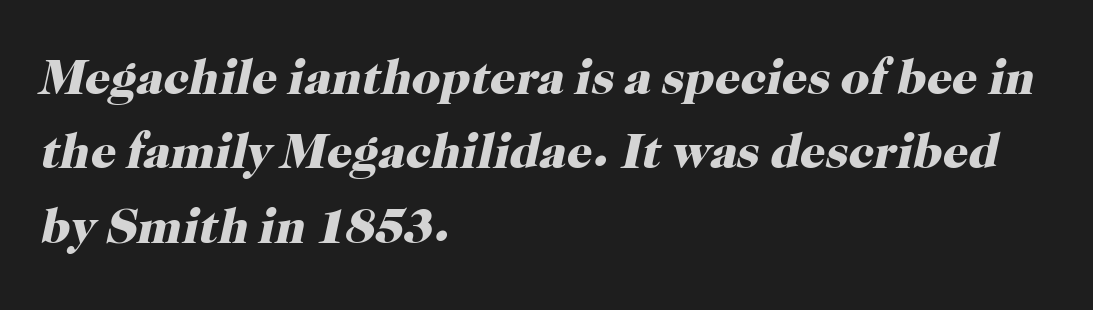
Emphasis-style slanted type is in use. Heavy-handed strokes throughout: this text is bold. This sample uses a serif face. These lines are rendered in a variable-pitch font. Layout note: lines flush left. Descenders are the only things crossing below the line.
